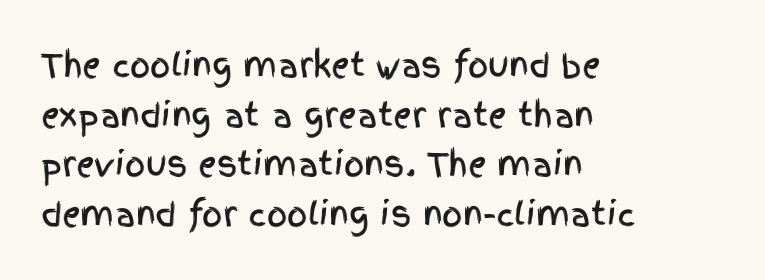
{"serif": "no", "italic": "no", "width": "condensed", "x_height": "large", "monospaced": "no", "underline": "no", "align": "left", "line_spacing": "normal", "line_spacing_ratio": 1.55, "letter_spacing": "normal", "letter_spacing_em": 0.0, "glyph_px": 32}
